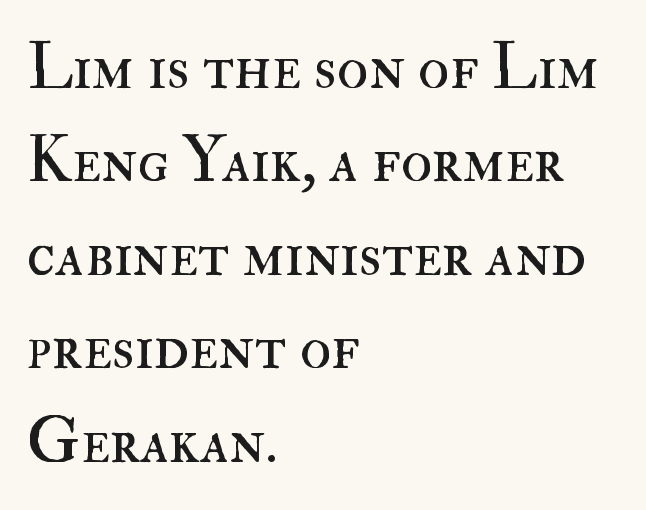
{"italic": "no", "bold": "no", "weight": "regular", "width": "normal", "stroke_contrast": "high", "x_height": "small", "monospaced": "no", "underline": "no", "align": "left", "line_spacing": "normal", "line_spacing_ratio": 1.46, "letter_spacing": "normal", "letter_spacing_em": 0.0, "glyph_px": 64}
